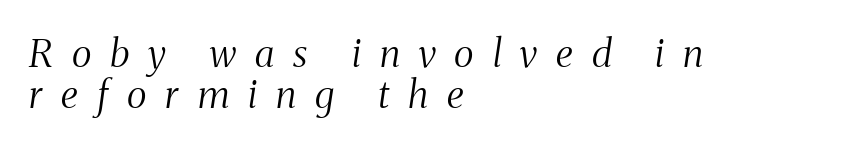
Q: Is the text bold? A: No.
Q: Is the text italic (slanted)? A: Yes, it leans right by about 8 degrees.
Q: Is the typeface a serif or a sans-serif typeface? A: Serif.
Q: Is the text underlined? A: No.
Q: How is the paragraph aligned? A: Left-aligned.
Q: Is the spacing between letters normal or unusually wide? A: Unusually wide.
Q: Is the spacing between lines tight, normal or loose? A: Tight.
Q: Width (condensed, normal, or wide)? A: Condensed.
Q: Stroke contrast? A: Medium.
Q: x-height? A: Medium.
Q: Monospaced? A: No.
